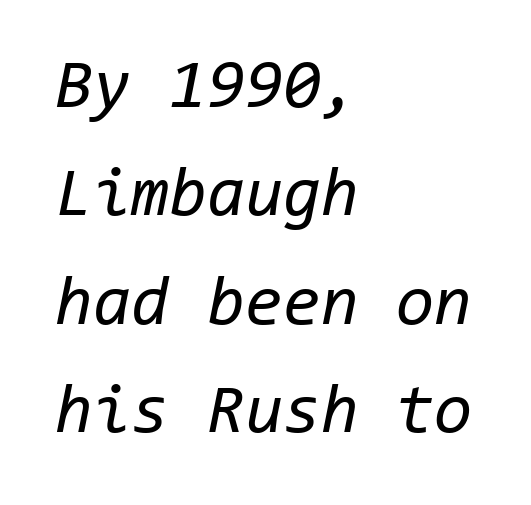
A normal amount of white space separates one row of letters from the next. A student would call this left alignment; a typographer would say flush left, rag right. The specimen omits any rule beneath the text block's lines. Stem width sits at or under what a default text font uses. There's an unmistakable incline to the writing here. The horizontal fit of the characters is conventional and even.
